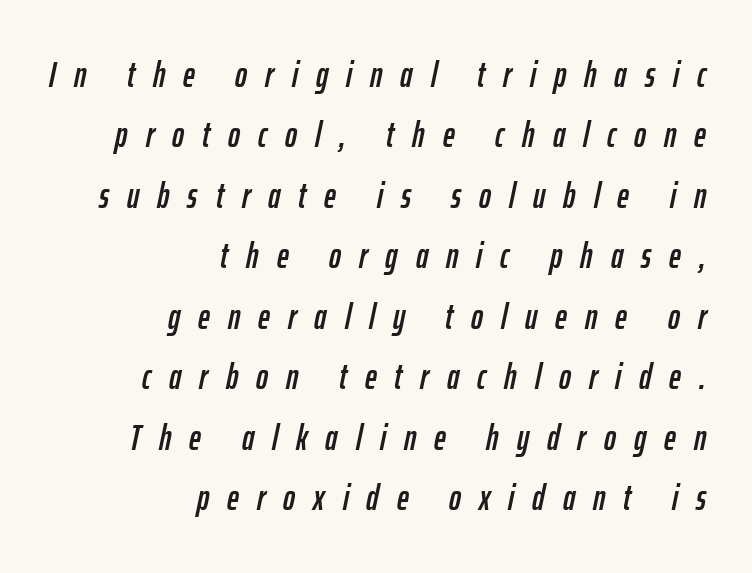
Q: Is the text italic (slanted)? A: Yes, it leans right by about 12 degrees.
Q: Is the text underlined? A: No.
Q: How is the paragraph aligned? A: Right-aligned.
Q: Is the spacing between letters normal or unusually wide? A: Unusually wide.
Q: Is the spacing between lines tight, normal or loose? A: Normal.
Q: Width (condensed, normal, or wide)? A: Condensed.
Q: Stroke contrast? A: Low.
Q: x-height? A: Medium.
Q: Monospaced? A: No.
